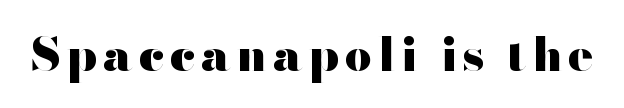
Q: Is the text bold? A: Yes.
Q: Is the text italic (slanted)? A: No, it is upright.
Q: Is the typeface a serif or a sans-serif typeface? A: Sans-serif.
Q: Is the text underlined? A: No.
Q: Width (condensed, normal, or wide)? A: Wide.
Q: Stroke contrast? A: High.
Q: x-height? A: Small.
Q: Monospaced? A: No.
